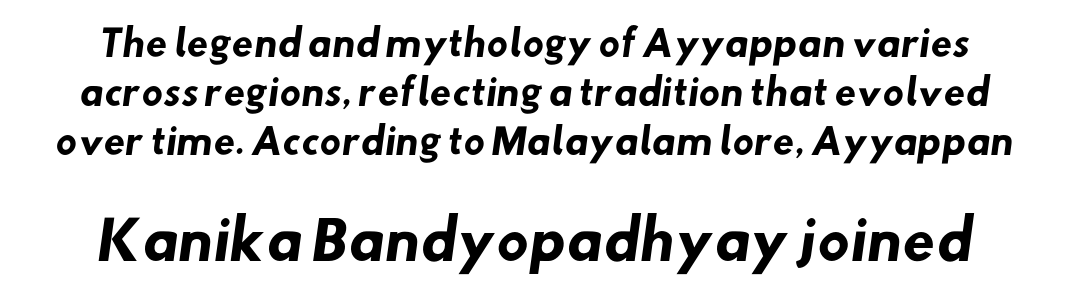
The letterforms sit shoulder to shoulder at normal distance. Between these two stacked blocks, the lower one wins on size. Heavy-handed strokes throughout: this text is bold. Successive baselines arrive at the customary interval.
